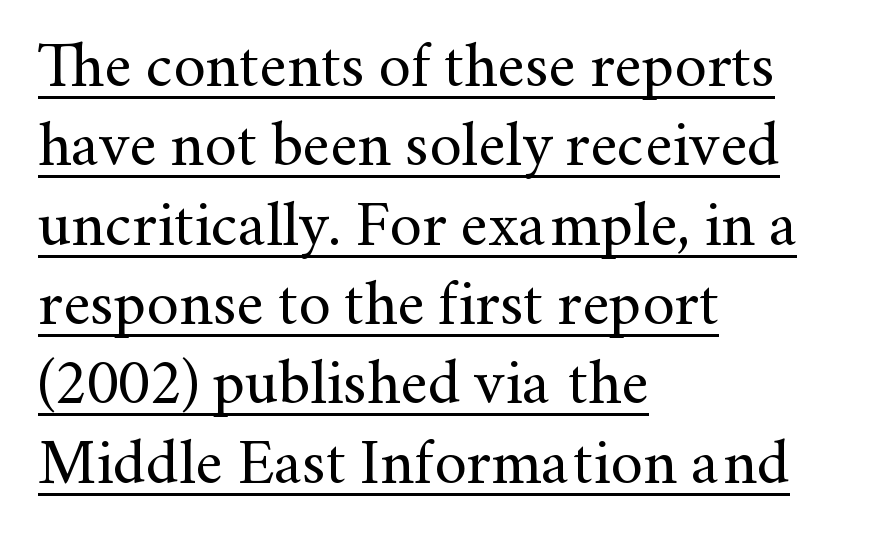
A typesetter would call this proportional, since set widths differ per character. Underline: present. A roman cut, with each character standing at attention. A serif font was chosen for this passage. Nobody touched the tracking dial on this one.
